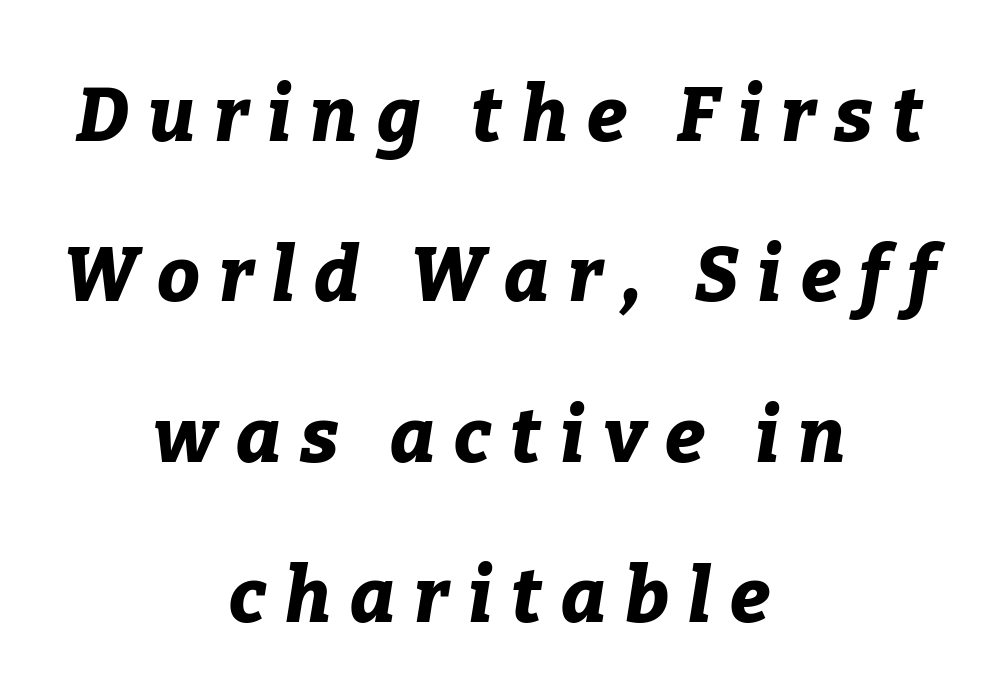
Q: Is the text bold? A: Yes.
Q: Is the text italic (slanted)? A: Yes, it leans right by about 9 degrees.
Q: Is the text underlined? A: No.
Q: How is the paragraph aligned? A: Centered.
Q: Is the spacing between letters normal or unusually wide? A: Unusually wide.
Q: Is the spacing between lines tight, normal or loose? A: Loose.
Q: Width (condensed, normal, or wide)? A: Normal.
Q: Stroke contrast? A: Low.
Q: x-height? A: Medium.
Q: Monospaced? A: No.
